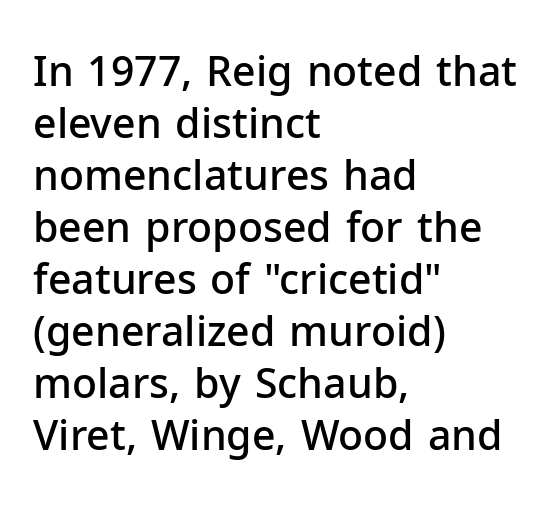
The image shows 41 px semibold sans-serif type, upright; set left-aligned, normal line spacing (1.27x), normal letter spacing, not underlined; low stroke contrast and a medium x-height.
